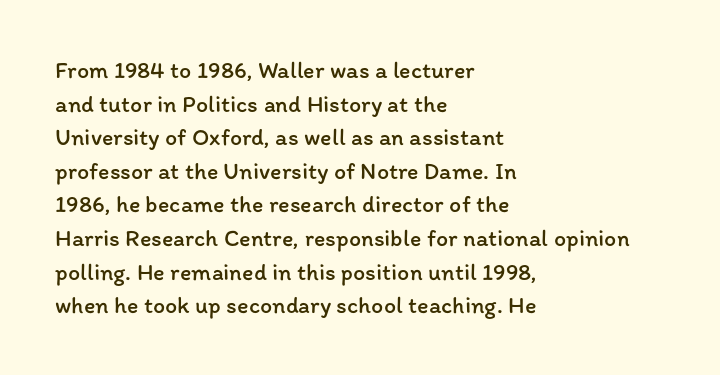
Q: Is the text bold? A: No.
Q: Is the text italic (slanted)? A: No, it is upright.
Q: Is the text underlined? A: No.
Q: How is the paragraph aligned? A: Left-aligned.
Q: Is the spacing between letters normal or unusually wide? A: Normal.
Q: Is the spacing between lines tight, normal or loose? A: Normal.
